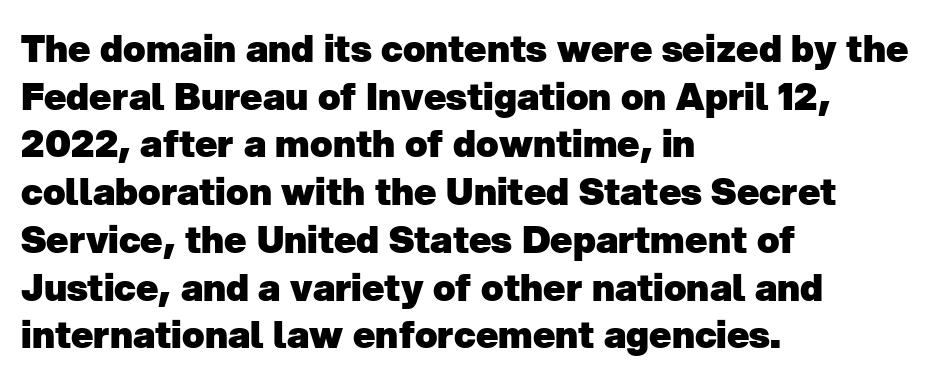
{"serif": "no", "bold": "yes", "weight": "heavy", "width": "normal", "stroke_contrast": "low", "x_height": "medium", "monospaced": "no", "underline": "no", "align": "left", "line_spacing": "normal", "line_spacing_ratio": 1.29, "letter_spacing": "normal", "letter_spacing_em": 0.0, "glyph_px": 37}
